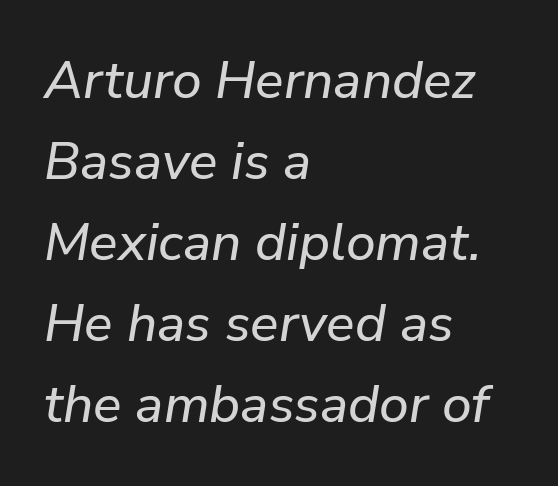
Emphasis-style slanted type is in use. Check under the words: just untouched page. Left-aligned paragraph, ragged on the right. The rows are spaced the way most documents space them. Is this a fixed-width face? No — the glyphs have proportional, varying widths. What stands out about the letter spacing? Nothing — it is the standard amount.
